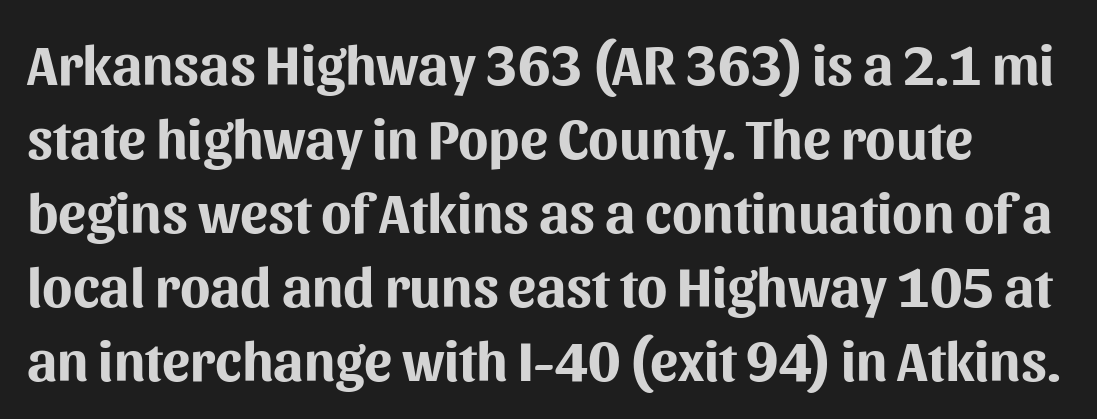
Between one letter and the next there's only the usual sliver of space. Check under the words: just untouched page. The typography opts for an upright posture over an oblique one. A typesetter would call this proportional, since set widths differ per character. I'd describe the lettering as bold — thick and assertive.
